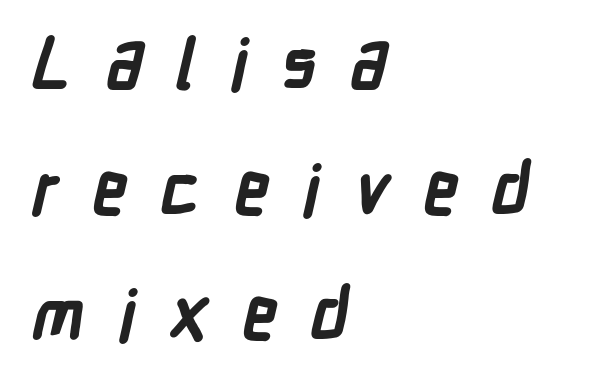
{"serif": "no", "bold": "yes", "weight": "bold", "width": "condensed", "stroke_contrast": "low", "x_height": "medium", "monospaced": "no", "underline": "no", "align": "left", "line_spacing_ratio": 1.82, "letter_spacing": "wide", "letter_spacing_em": 0.48, "glyph_px": 69}
